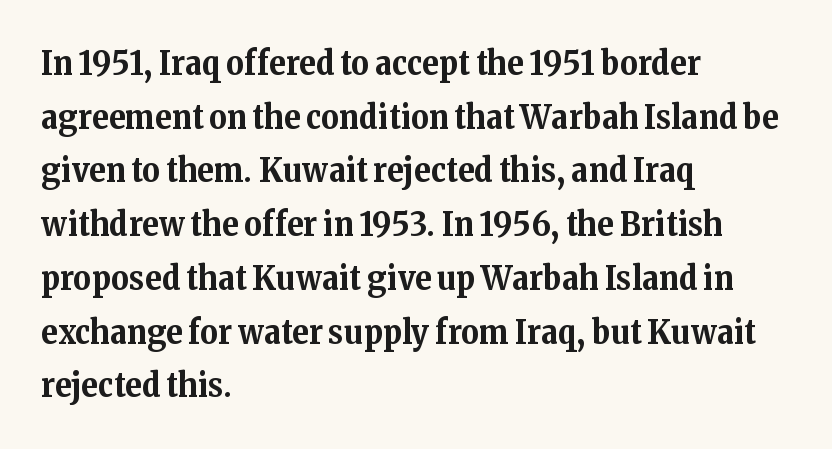
The image shows 34 px bold serif type, upright; set left-aligned, normal line spacing (1.58x), normal letter spacing, not underlined; medium stroke contrast and a medium x-height.
